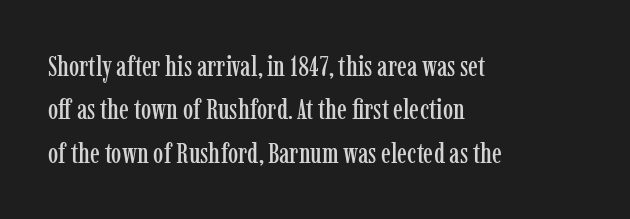
{"serif": "yes", "italic": "no", "width": "condensed", "stroke_contrast": "low", "x_height": "medium", "monospaced": "no", "underline": "no", "align": "left", "line_spacing": "normal", "line_spacing_ratio": 1.5, "letter_spacing": "normal", "letter_spacing_em": 0.0, "glyph_px": 29}
